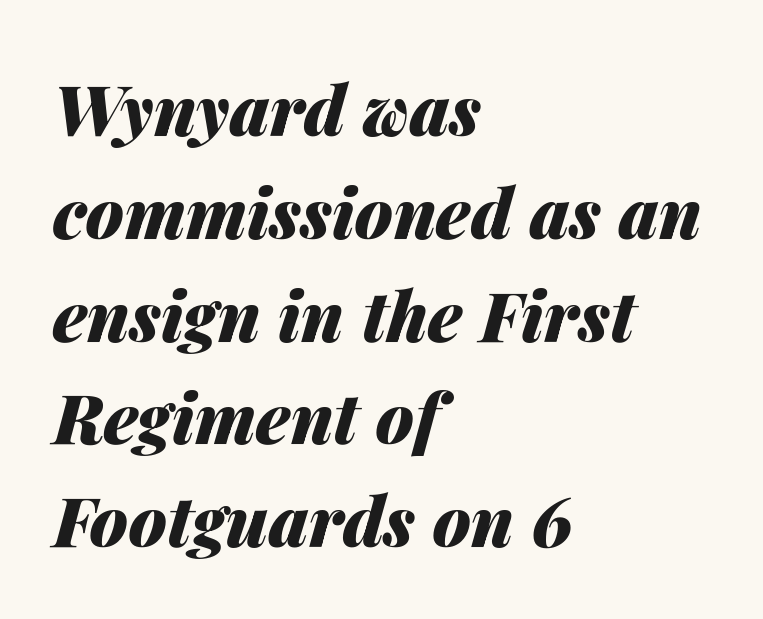
Q: Is the text bold? A: Yes.
Q: Is the text italic (slanted)? A: Yes, it leans right by about 14 degrees.
Q: Is the text underlined? A: No.
Q: How is the paragraph aligned? A: Left-aligned.
Q: Is the spacing between letters normal or unusually wide? A: Normal.
Q: Is the spacing between lines tight, normal or loose? A: Normal.
Q: Width (condensed, normal, or wide)? A: Normal.
Q: Stroke contrast? A: Medium.
Q: x-height? A: Medium.
Q: Monospaced? A: No.
